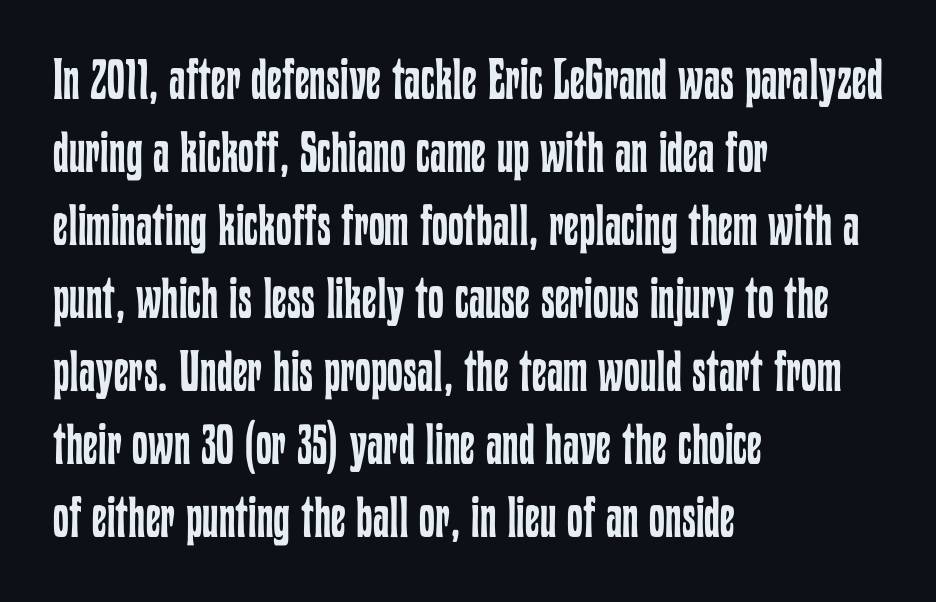
Letters have the restrained weight of plain body copy at most. Varying glyph widths throughout — classic text-font behaviour. Students, note that the glyphs here touch the page at normal intervals. The letters stand upright; this is a roman face. The rows are spaced the way most documents space them. Letters rest on an invisible, unmarked baseline.
